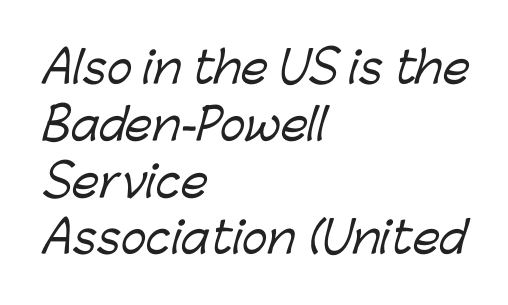
The image shows 43 px sans-serif type; set left-aligned, normal line spacing (1.32x), normal letter spacing, not underlined; low stroke contrast and a medium x-height.
